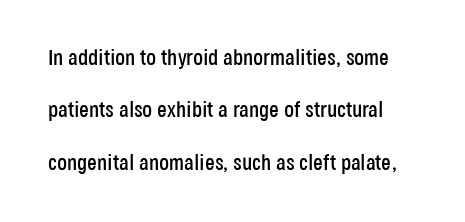
Q: Is the text italic (slanted)? A: No, it is upright.
Q: Is the text underlined? A: No.
Q: Is the spacing between letters normal or unusually wide? A: Normal.
Q: Is the spacing between lines tight, normal or loose? A: Loose.
